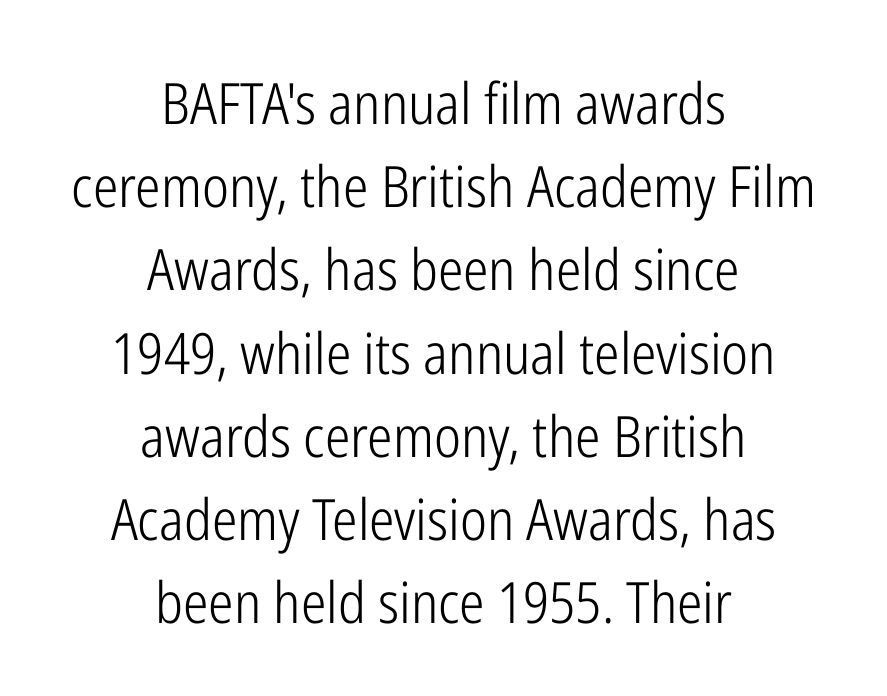
{"serif": "no", "italic": "no", "bold": "no", "weight": "light", "width": "condensed", "stroke_contrast": "low", "x_height": "medium", "monospaced": "no", "underline": "no", "align": "center", "line_spacing": "normal", "line_spacing_ratio": 1.46, "letter_spacing": "normal", "letter_spacing_em": 0.0, "glyph_px": 57}
